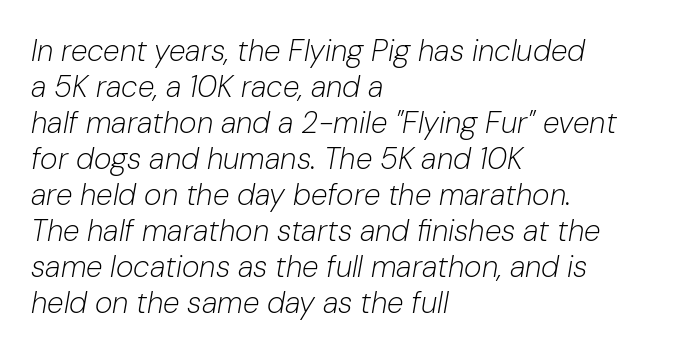
Q: Is the text bold? A: No.
Q: Is the text italic (slanted)? A: Yes, it leans right by about 10 degrees.
Q: Is the text underlined? A: No.
Q: How is the paragraph aligned? A: Left-aligned.
Q: Is the spacing between letters normal or unusually wide? A: Normal.
Q: Width (condensed, normal, or wide)? A: Normal.
Q: Stroke contrast? A: Low.
Q: x-height? A: Medium.
Q: Monospaced? A: No.
